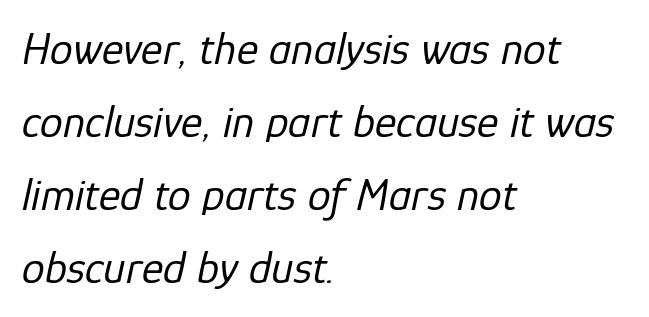
{"italic": "yes", "lean": "right", "slant_degrees": 12, "bold": "no", "weight": "regular", "width": "normal", "stroke_contrast": "low", "x_height": "medium", "monospaced": "no", "underline": "no", "align": "left", "line_spacing": "normal", "line_spacing_ratio": 1.59, "letter_spacing": "normal", "letter_spacing_em": 0.0, "glyph_px": 46}
